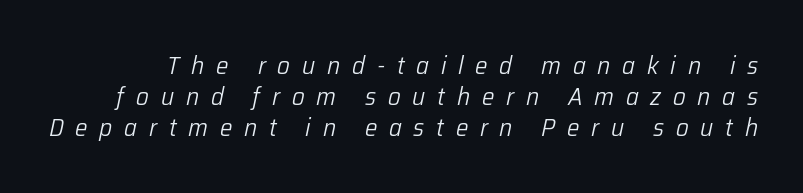
Q: Is the text bold? A: No.
Q: Is the text italic (slanted)? A: Yes, it leans right by about 12 degrees.
Q: Is the text underlined? A: No.
Q: Is the spacing between letters normal or unusually wide? A: Unusually wide.
Q: Is the spacing between lines tight, normal or loose? A: Normal.
